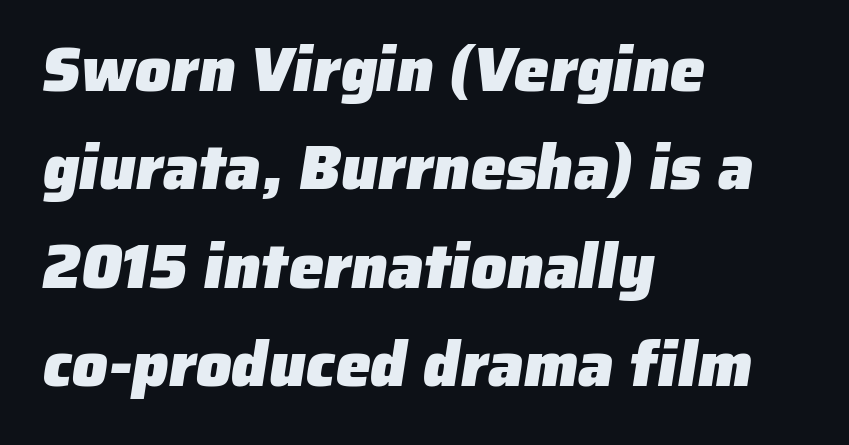
{"serif": "no", "bold": "yes", "weight": "heavy", "width": "normal", "stroke_contrast": "low", "x_height": "medium", "monospaced": "no", "underline": "no", "align": "left", "line_spacing": "normal", "line_spacing_ratio": 1.56, "letter_spacing": "normal", "letter_spacing_em": 0.0, "glyph_px": 63}
